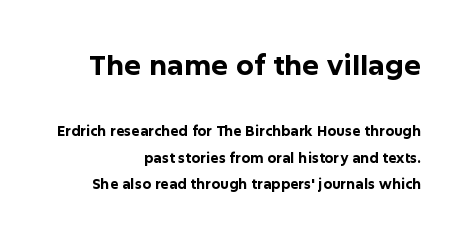
Horizontal alignment here is rightward, an uncommon choice for prose. The face used here is rendered with its standard letterfit. Words float on clear page, feet unadorned. Here the designer chose a conventional face with non-uniform glyph widths.
